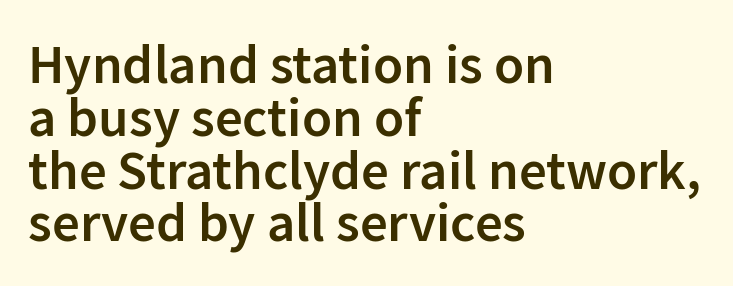
No feet cap the strokes, marking this as sans-serif type. A typesetter would call this zero additional tracking. Caption: multi-line text, flush left, ragged right. Notice how descenders almost collide with the ascenders below — that's tight leading. Glance below the letters and you will spot only blank space.
